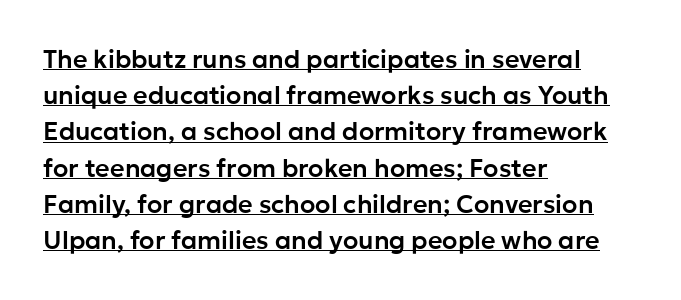
The image shows 25 px text type, upright; set left-aligned, normal line spacing (1.45x), normal letter spacing, underlined.
